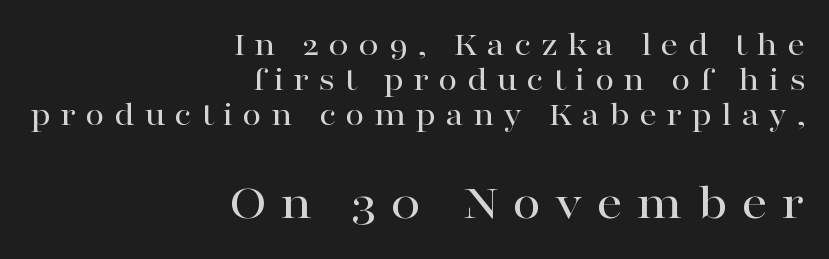
The image shows 52 px wide serif type, upright; set right-aligned, tight line spacing (1.0x), unusually wide letter spacing (+0.26 em), not underlined; the second (bottom) block is 1.49x larger; high stroke contrast and a medium x-height.
